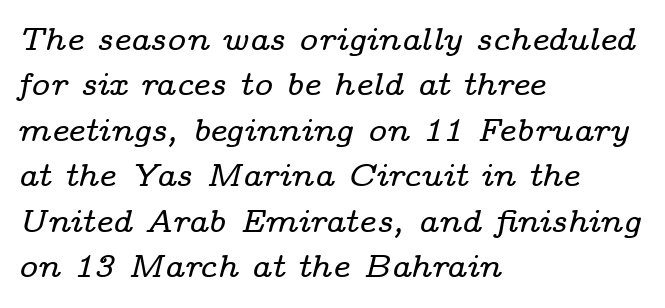
{"serif": "yes", "italic": "yes", "lean": "right", "slant_degrees": 14, "width": "wide", "stroke_contrast": "low", "x_height": "medium", "monospaced": "no", "underline": "no", "align": "left", "line_spacing": "normal", "line_spacing_ratio": 1.42, "letter_spacing": "normal", "letter_spacing_em": 0.0, "glyph_px": 32}
